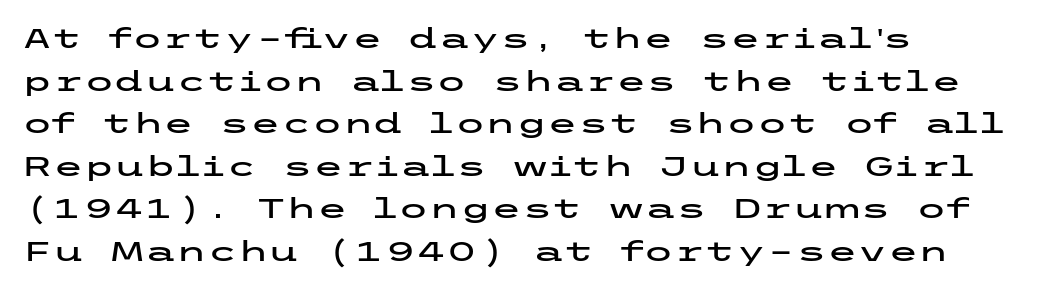
Italic: no, the glyphs are upright roman. The horizontal fit of the characters is conventional and even. Normally led — the rows are evenly, conventionally spaced. Short and long lines alike share a common starting point at left. A typesetter would label this face a sans.
